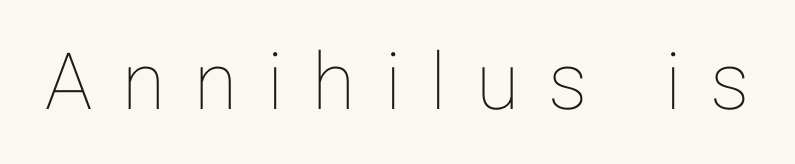
Q: Is the text italic (slanted)? A: No, it is upright.
Q: Is the text underlined? A: No.
Q: Is the spacing between letters normal or unusually wide? A: Unusually wide.
Q: Width (condensed, normal, or wide)? A: Normal.
Q: Stroke contrast? A: Low.
Q: x-height? A: Medium.
Q: Monospaced? A: No.
